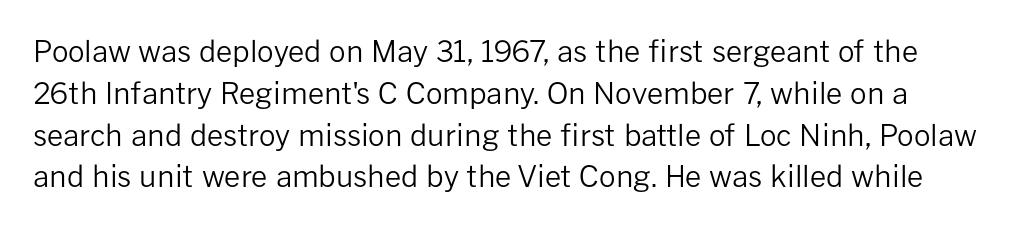
The image shows 29 px regular-weight sans-serif type, upright; set normal line spacing (1.44x), normal letter spacing, not underlined; low stroke contrast and a medium x-height.
